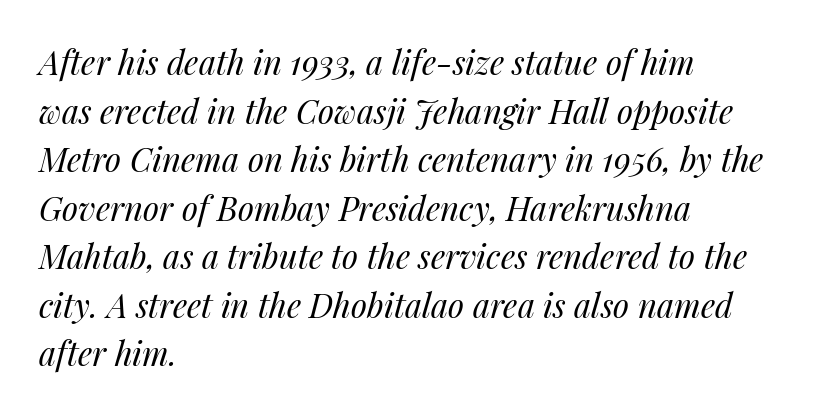
{"italic": "yes", "lean": "right", "slant_degrees": 14, "bold": "no", "weight": "regular", "width": "normal", "stroke_contrast": "medium", "x_height": "medium", "monospaced": "no", "underline": "no", "align": "left", "line_spacing": "normal", "line_spacing_ratio": 1.47, "letter_spacing": "normal", "letter_spacing_em": 0.0, "glyph_px": 33}
